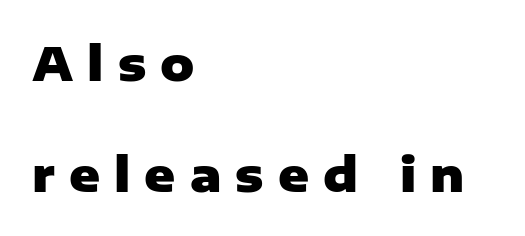
{"serif": "no", "italic": "no", "bold": "yes", "weight": "heavy", "width": "normal", "stroke_contrast": "low", "x_height": "medium", "monospaced": "no", "underline": "no", "align": "left", "line_spacing": "loose", "line_spacing_ratio": 2.37, "letter_spacing": "wide", "letter_spacing_em": 0.3, "glyph_px": 47}
